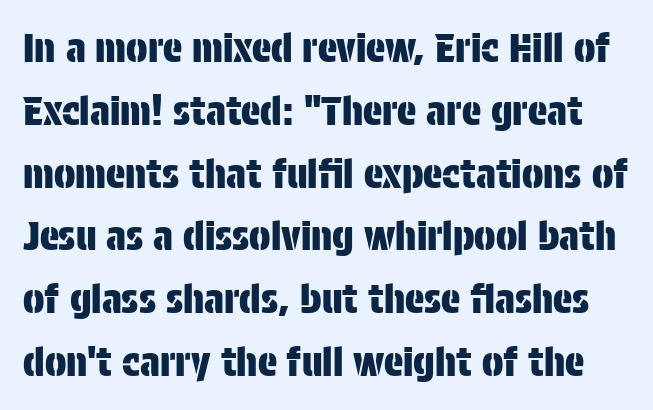
{"serif": "no", "italic": "no", "width": "condensed", "stroke_contrast": "low", "x_height": "large", "monospaced": "no", "underline": "no", "line_spacing": "normal", "line_spacing_ratio": 1.57, "letter_spacing": "normal", "letter_spacing_em": 0.0, "glyph_px": 40}
